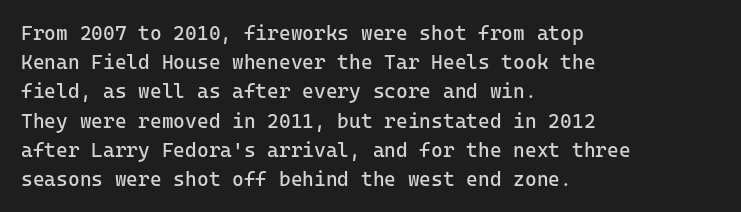
A normal amount of white space separates one row of letters from the next. The foot of each line stays bare and open. The ragged edge is on the right, which tells us the setting is flush left. This sample uses an upright cut, with every glyph sitting square on the baseline. No chunkiness to these letters — they're not bold. Does extra space separate the letters? No, they use regular spacing.
